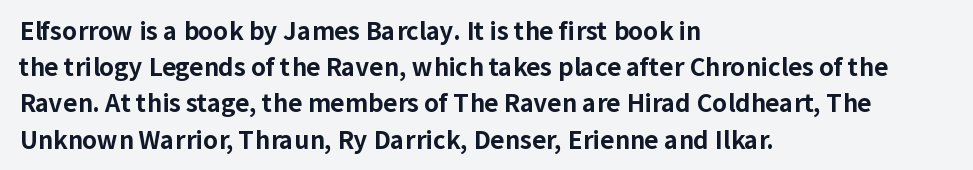
{"italic": "no", "bold": "yes", "underline": "no", "align": "left", "line_spacing": "normal", "line_spacing_ratio": 1.51, "letter_spacing": "normal", "letter_spacing_em": 0.0, "glyph_px": 24}
